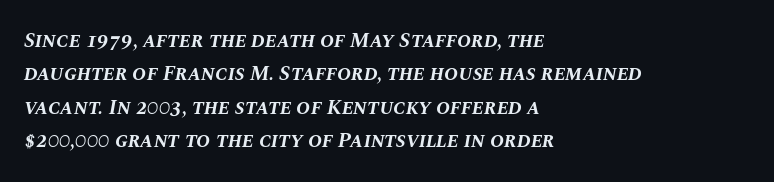
Casual observation: everything's shoved over to the left. Students, observe: this is what conventionally led text looks like. In terms of posture, this sample is oblique. The tracking reads as untouched default to a designer's eye.
